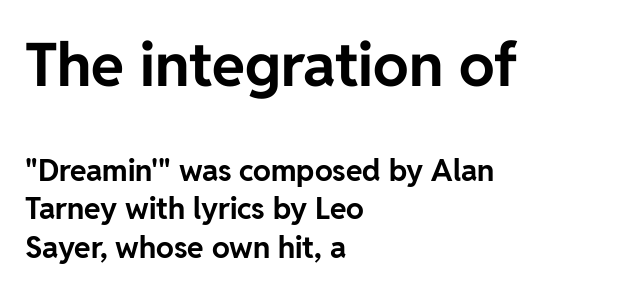
Emphasis by weight is at full strength: bold. The emphasis by scale lands on block number one, above. Descender tails drop into unmarked territory. Characters remain perfectly vertical along every line. The gaps between neighbouring characters are ordinary and unremarkable.
